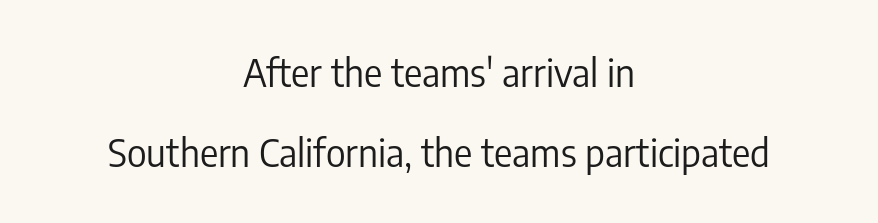
The image shows 38 px regular-weight, condensed sans-serif type, upright; set centered, loose line spacing (2.1x), normal letter spacing, not underlined; low stroke contrast and a medium x-height.
